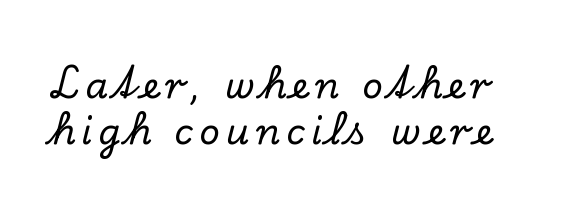
Q: Is the text italic (slanted)? A: Yes.
Q: Is the typeface a serif or a sans-serif typeface? A: Serif.
Q: Is the text underlined? A: No.
Q: Is the spacing between lines tight, normal or loose? A: Normal.
Q: Width (condensed, normal, or wide)? A: Normal.
Q: Stroke contrast? A: Low.
Q: x-height? A: Small.
Q: Monospaced? A: No.
